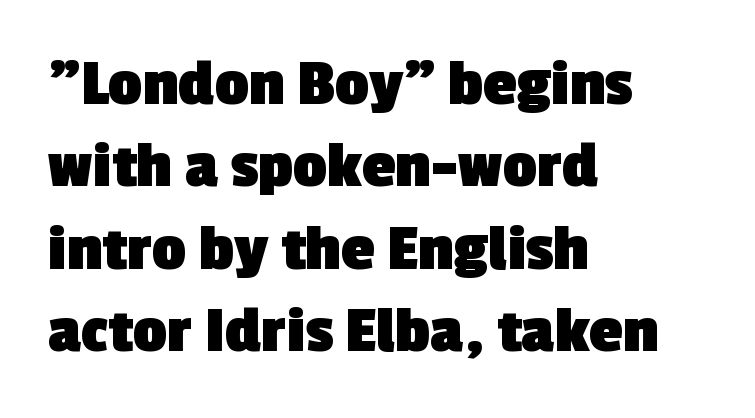
{"serif": "no", "bold": "yes", "weight": "heavy", "width": "normal", "x_height": "medium", "monospaced": "no", "underline": "no", "align": "left", "line_spacing_ratio": 1.23, "letter_spacing": "normal", "letter_spacing_em": 0.0, "glyph_px": 67}
